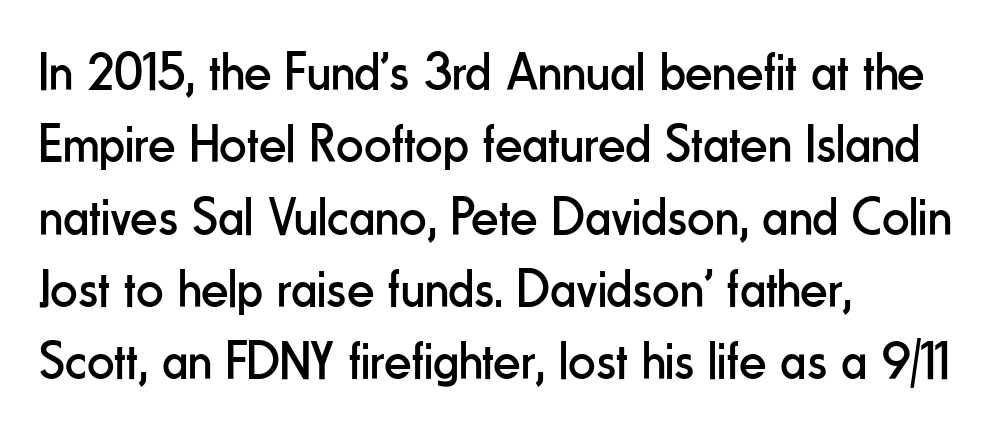
{"serif": "no", "italic": "no", "bold": "no", "weight": "regular", "width": "condensed", "stroke_contrast": "low", "x_height": "small", "monospaced": "no", "underline": "no", "align": "left", "line_spacing": "normal", "line_spacing_ratio": 1.34, "letter_spacing": "normal", "letter_spacing_em": 0.0, "glyph_px": 54}
